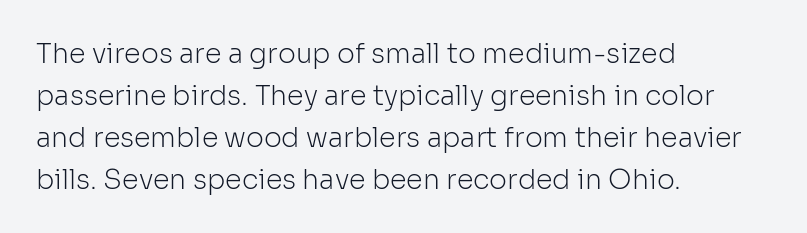
Anything drawn beneath the words? Only blank space. Each word holds together tightly as a unit, with standard inter-letter gaps. Each stroke keeps to a modest, everyday thickness or less. Normally led — the rows are evenly, conventionally spaced. In CSS terms this would be text-align: left. Does the lettering tilt? It doesn't — this is upright.
